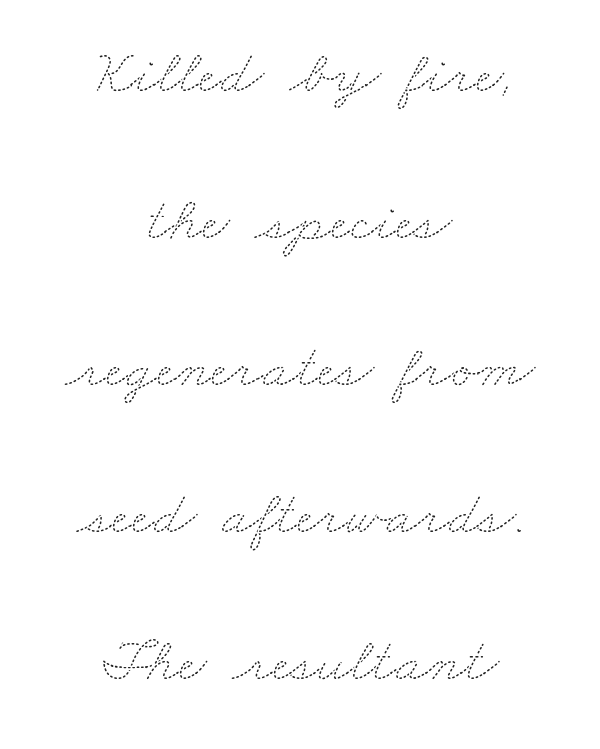
How would I describe the line gaps? Wide and relaxed. Caption: standard tracking, unaltered. No letter is thick-stroked: the sample isn't bold. Descenders hang freely into open space.
